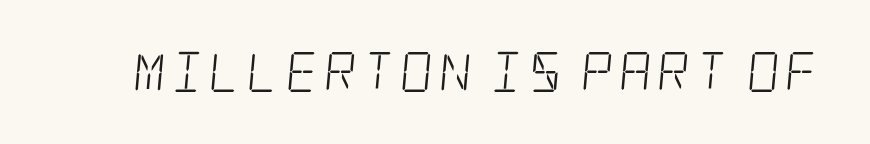
Q: Is the text bold? A: No.
Q: Is the typeface a serif or a sans-serif typeface? A: Serif.
Q: Is the text underlined? A: No.
Q: Width (condensed, normal, or wide)? A: Condensed.
Q: Stroke contrast? A: Low.
Q: x-height? A: Large.
